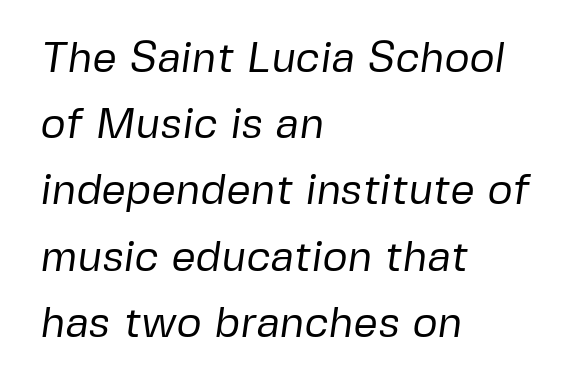
{"serif": "no", "bold": "no", "weight": "regular", "width": "normal", "stroke_contrast": "low", "x_height": "medium", "monospaced": "no", "underline": "no", "align": "left", "line_spacing": "normal", "line_spacing_ratio": 1.54, "letter_spacing": "normal", "letter_spacing_em": 0.0, "glyph_px": 43}
